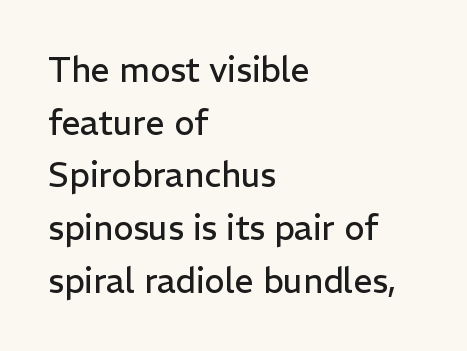
{"serif": "no", "italic": "no", "bold": "no", "weight": "regular", "width": "normal", "stroke_contrast": "low", "x_height": "medium", "monospaced": "no", "underline": "no", "align": "left", "line_spacing": "normal", "line_spacing_ratio": 1.55, "letter_spacing": "normal", "letter_spacing_em": 0.0, "glyph_px": 34}
